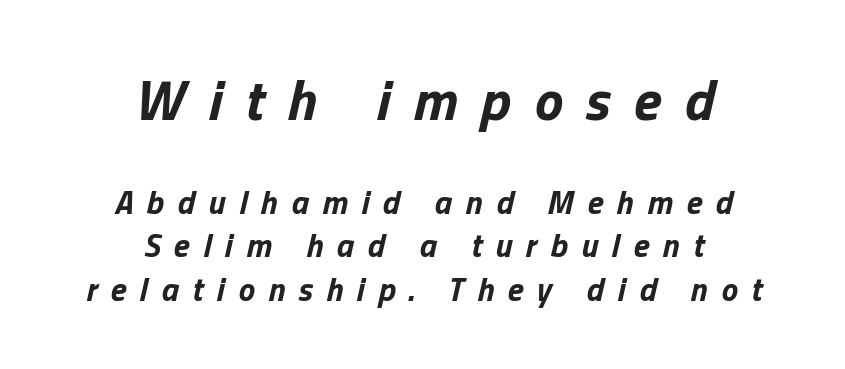
The image shows 57 px bold type, italic (leaning right); set centered, normal line spacing (1.32x), unusually wide letter spacing (+0.41 em), not underlined; the first (top) block is 1.73x larger; low stroke contrast and a medium x-height.
